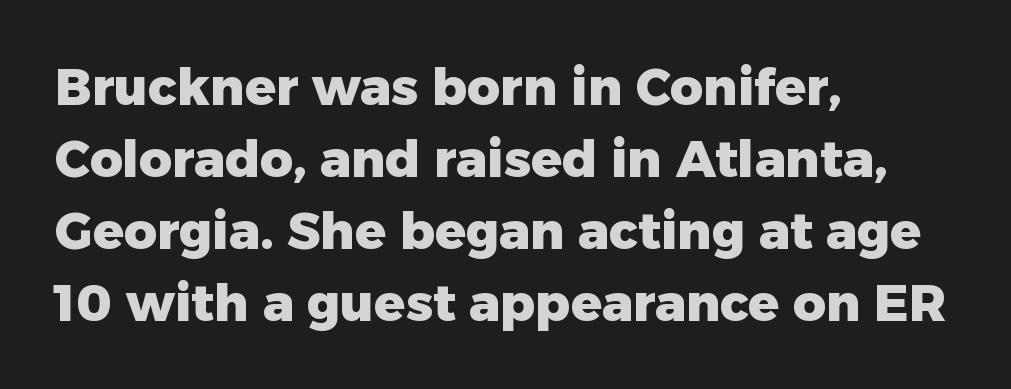
Q: Is the text bold? A: Yes.
Q: Is the text italic (slanted)? A: No, it is upright.
Q: Is the typeface a serif or a sans-serif typeface? A: Sans-serif.
Q: Is the text underlined? A: No.
Q: How is the paragraph aligned? A: Left-aligned.
Q: Is the spacing between letters normal or unusually wide? A: Normal.
Q: Is the spacing between lines tight, normal or loose? A: Normal.
Q: Width (condensed, normal, or wide)? A: Normal.
Q: Stroke contrast? A: Low.
Q: x-height? A: Medium.
Q: Monospaced? A: No.
